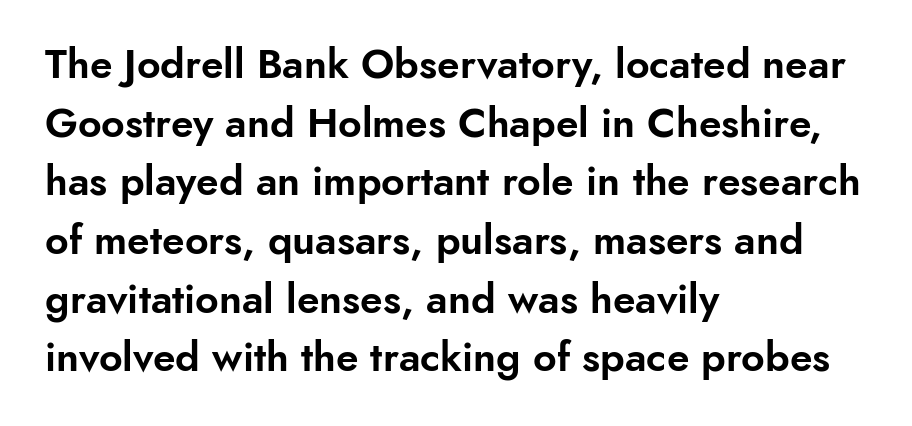
Q: Is the text italic (slanted)? A: No, it is upright.
Q: Is the typeface a serif or a sans-serif typeface? A: Sans-serif.
Q: Is the text underlined? A: No.
Q: How is the paragraph aligned? A: Left-aligned.
Q: Is the spacing between letters normal or unusually wide? A: Normal.
Q: Is the spacing between lines tight, normal or loose? A: Normal.
Q: Width (condensed, normal, or wide)? A: Normal.
Q: Stroke contrast? A: Low.
Q: x-height? A: Small.
Q: Monospaced? A: No.
